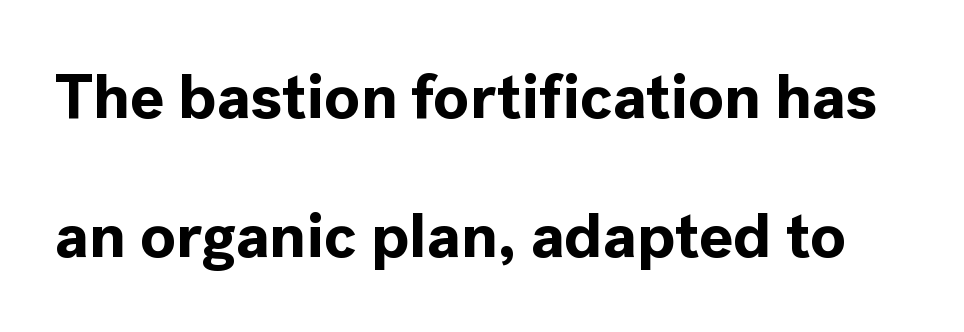
Q: Is the text bold? A: Yes.
Q: Is the text italic (slanted)? A: No, it is upright.
Q: Is the typeface a serif or a sans-serif typeface? A: Sans-serif.
Q: Is the text underlined? A: No.
Q: Is the spacing between letters normal or unusually wide? A: Normal.
Q: Is the spacing between lines tight, normal or loose? A: Loose.
Q: Width (condensed, normal, or wide)? A: Normal.
Q: x-height? A: Medium.
Q: Monospaced? A: No.
